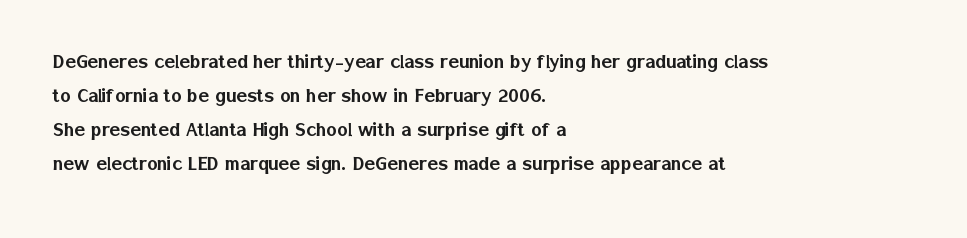
The image shows 22 px text type, upright; set left-aligned, normal line spacing (1.55x), normal letter spacing, not underlined.
